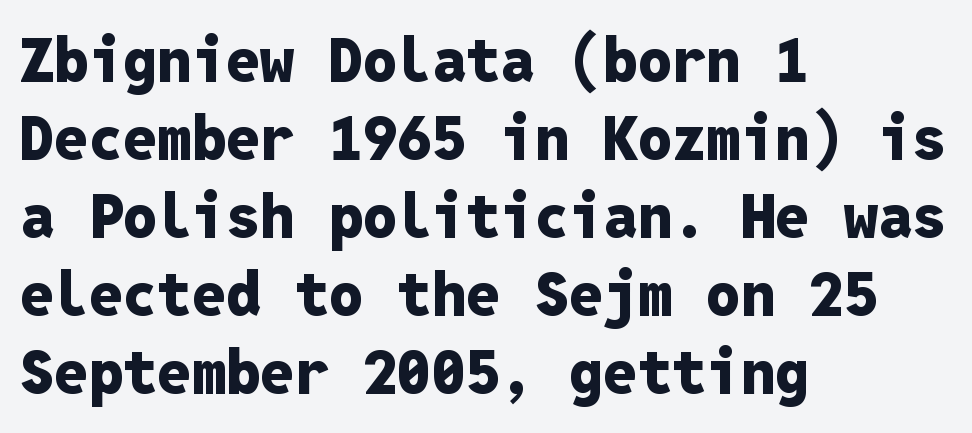
Q: Is the text bold? A: Yes.
Q: Is the text italic (slanted)? A: No, it is upright.
Q: Is the typeface a serif or a sans-serif typeface? A: Sans-serif.
Q: Is the text underlined? A: No.
Q: How is the paragraph aligned? A: Left-aligned.
Q: Is the spacing between letters normal or unusually wide? A: Normal.
Q: Is the spacing between lines tight, normal or loose? A: Normal.
Q: Width (condensed, normal, or wide)? A: Normal.
Q: Stroke contrast? A: Low.
Q: x-height? A: Medium.
Q: Monospaced? A: Yes.
